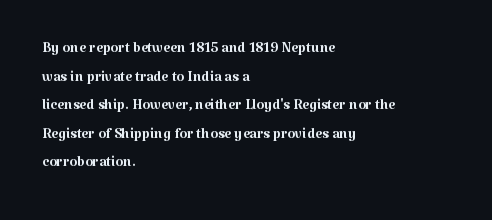
Honestly, the letter spacing is just normal — you wouldn't notice it. Every row of glyphs begins at an identical x-position on the left. The lettering holds an erect, upright posture throughout. A typesetter would call this leading conventional body-copy spacing.
